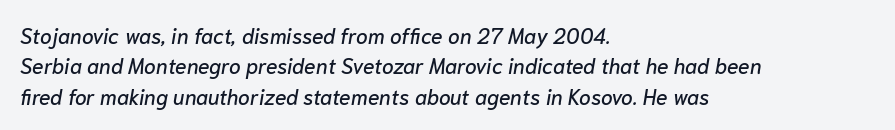
A clean baseline with only descenders dipping below it. How are the letters spaced? Ordinarily, with no added tracking. Regarding leading, the lines here are spaced in the standard way. This sample is left-justified, so line endings fall wherever the words run out. Style check: oblique.
